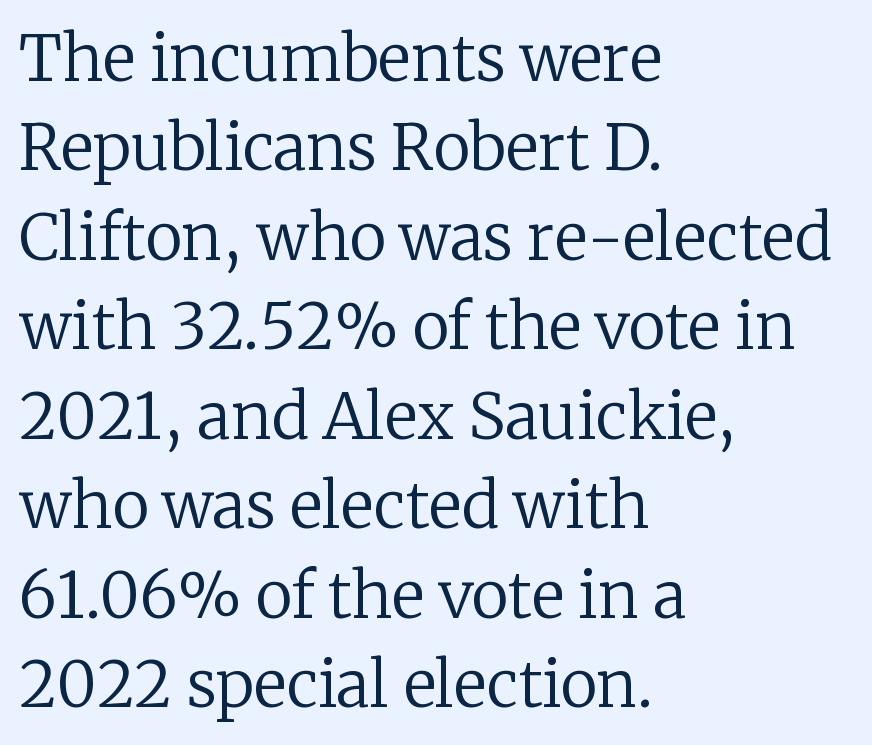
Q: Is the text bold? A: No.
Q: Is the text italic (slanted)? A: No, it is upright.
Q: Is the typeface a serif or a sans-serif typeface? A: Serif.
Q: Is the text underlined? A: No.
Q: How is the paragraph aligned? A: Left-aligned.
Q: Is the spacing between letters normal or unusually wide? A: Normal.
Q: Is the spacing between lines tight, normal or loose? A: Normal.
Q: Width (condensed, normal, or wide)? A: Normal.
Q: Stroke contrast? A: Low.
Q: x-height? A: Medium.
Q: Monospaced? A: No.
